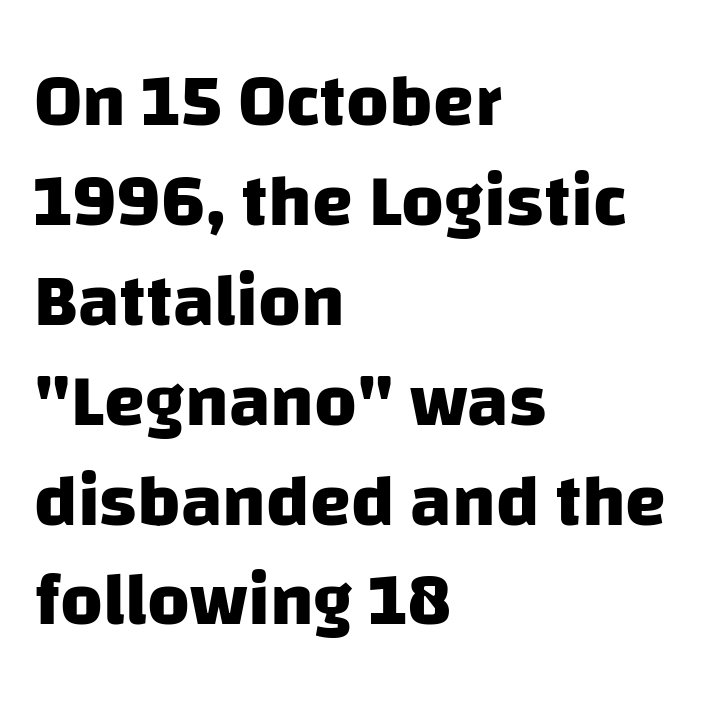
The image shows 74 px heavy sans-serif type; set left-aligned, normal line spacing (1.35x), normal letter spacing, not underlined; low stroke contrast and a large x-height.
